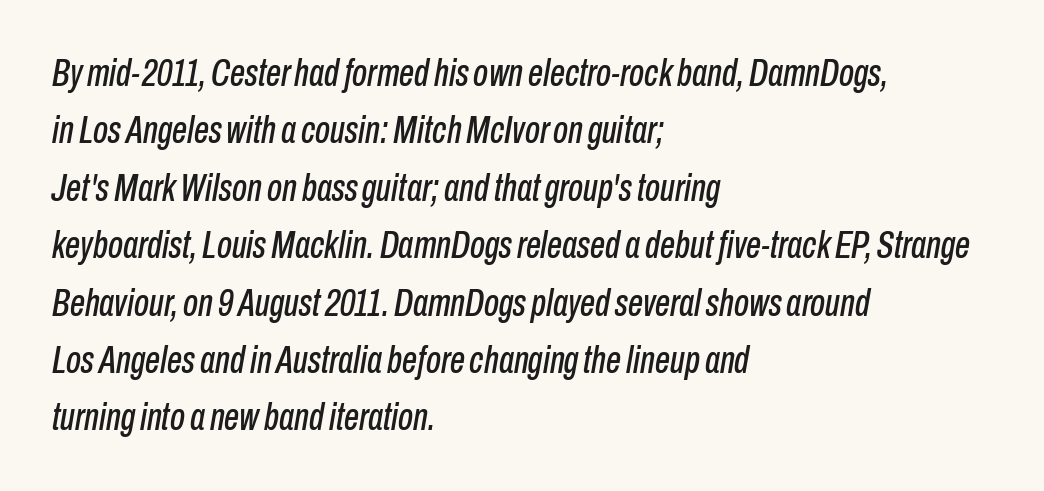
It's the slanting kind of type. Look at the tracking — it's just the regular setting, nothing added. The space beneath each line is pristine and unruled. Evenly set lines give the paragraph a standard silhouette. Horizontal alignment here is leftward, the default for most running prose. You could not count columns in this text — the font is proportionally spaced.
